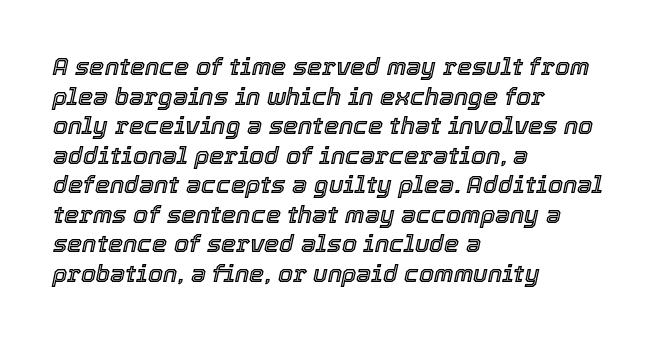
{"italic": "yes", "lean": "right", "slant_degrees": 12, "underline": "no", "align": "left", "line_spacing_ratio": 1.23, "letter_spacing": "normal", "letter_spacing_em": 0.0, "glyph_px": 24}
